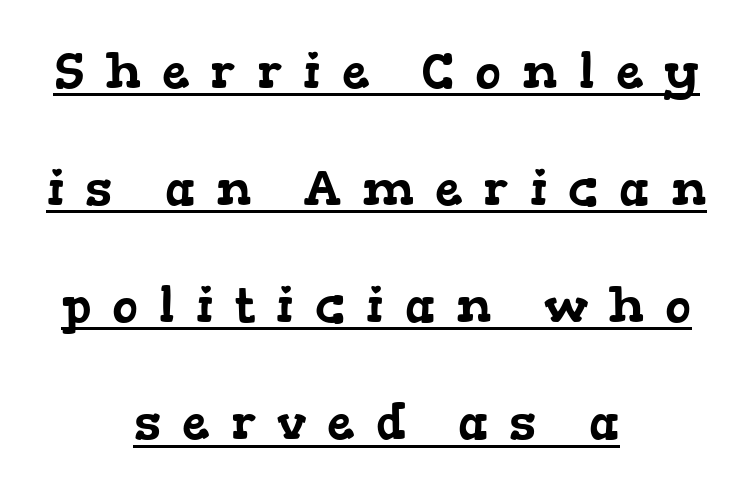
The image shows 49 px wide serif type; set centered, loose line spacing (2.39x), unusually wide letter spacing (+0.43 em), underlined; low stroke contrast and a medium x-height.
